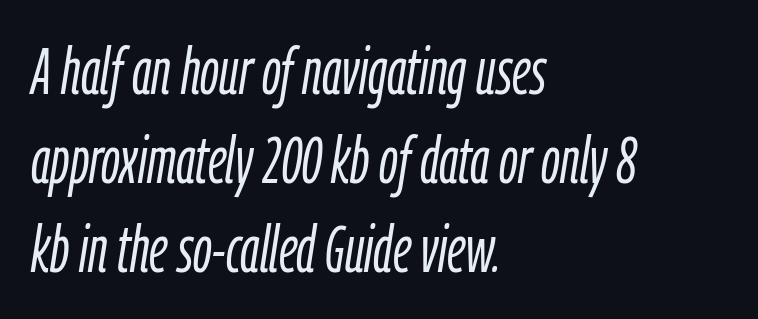
Emphasis-style slanted type is in use. Underline: absent. The letterforms sit shoulder to shoulder at normal distance. This sample is left-justified, so line endings fall wherever the words run out. Think of a printed novel: that variable character pitch is what you see here.
